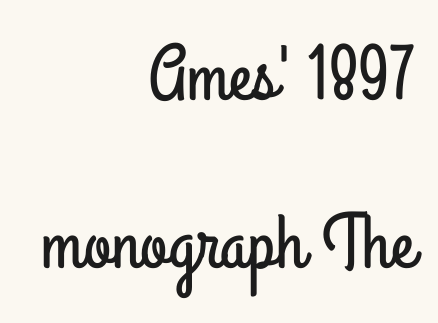
Leftover space on each line is placed entirely before the opening word. Check the space under the baseline: it is left empty. Is this a fixed-width face? No — the glyphs have proportional, varying widths. There is no visible air inserted between adjacent glyphs.
